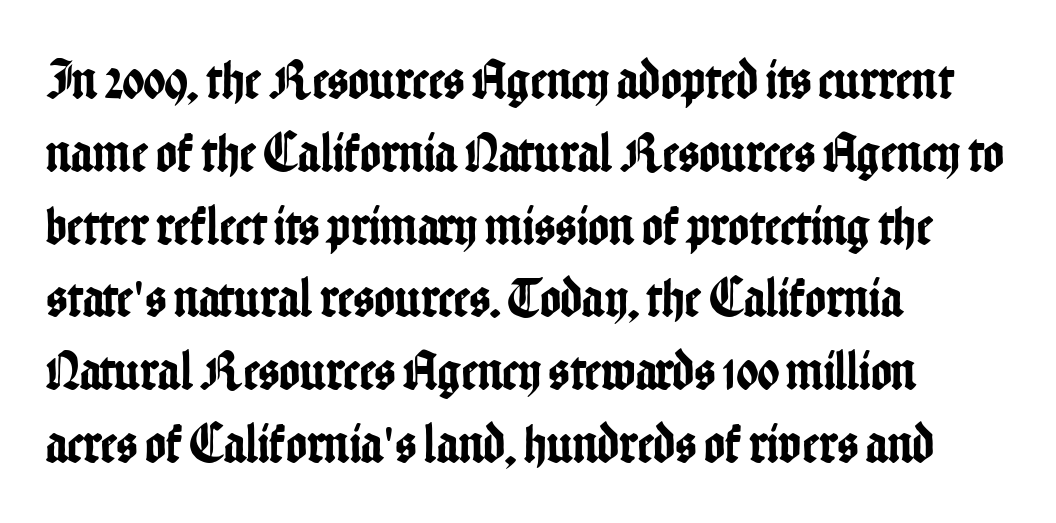
Character widths vary here, with narrow letters taking less room than wide ones. The zone under the glyphs is completely vacant. Quick note: interline space is typical. Glyph-to-glyph distance matches everyday printed text. Notice how the stems are strictly vertical — no italics here. A sans-serif font was chosen for this passage.
